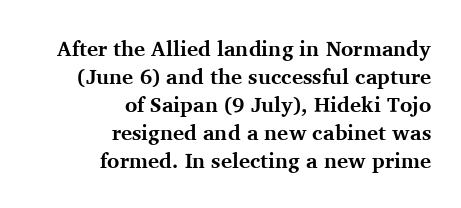
{"italic": "no", "bold": "yes", "underline": "no", "align": "right", "line_spacing": "normal", "line_spacing_ratio": 1.33, "letter_spacing": "normal", "letter_spacing_em": 0.0, "glyph_px": 21}
